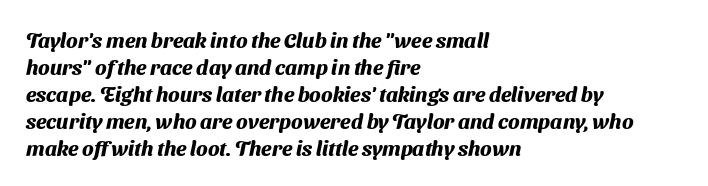
Q: Is the text bold? A: Yes.
Q: Is the text underlined? A: No.
Q: How is the paragraph aligned? A: Left-aligned.
Q: Is the spacing between letters normal or unusually wide? A: Normal.
Q: Is the spacing between lines tight, normal or loose? A: Normal.
